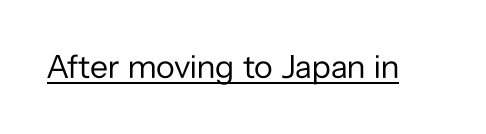
Q: Is the text bold? A: No.
Q: Is the text italic (slanted)? A: No, it is upright.
Q: Is the typeface a serif or a sans-serif typeface? A: Sans-serif.
Q: Is the text underlined? A: Yes.
Q: Is the spacing between letters normal or unusually wide? A: Normal.
Q: Width (condensed, normal, or wide)? A: Normal.
Q: Stroke contrast? A: Low.
Q: x-height? A: Medium.
Q: Monospaced? A: No.
